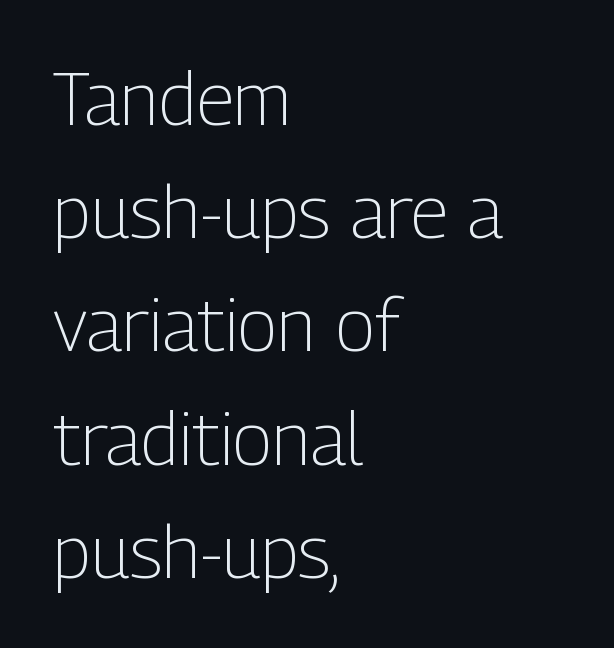
Q: Is the text bold? A: No.
Q: Is the text italic (slanted)? A: No, it is upright.
Q: Is the typeface a serif or a sans-serif typeface? A: Sans-serif.
Q: Is the text underlined? A: No.
Q: How is the paragraph aligned? A: Left-aligned.
Q: Is the spacing between letters normal or unusually wide? A: Normal.
Q: Is the spacing between lines tight, normal or loose? A: Normal.
Q: Width (condensed, normal, or wide)? A: Condensed.
Q: Stroke contrast? A: Low.
Q: x-height? A: Medium.
Q: Monospaced? A: No.
